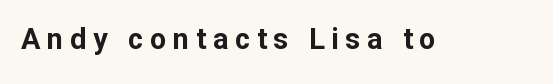
Q: Is the text bold? A: Yes.
Q: Is the text italic (slanted)? A: No, it is upright.
Q: Is the typeface a serif or a sans-serif typeface? A: Sans-serif.
Q: Is the text underlined? A: No.
Q: Is the spacing between letters normal or unusually wide? A: Unusually wide.
Q: Width (condensed, normal, or wide)? A: Normal.
Q: Stroke contrast? A: Low.
Q: x-height? A: Medium.
Q: Monospaced? A: No.
